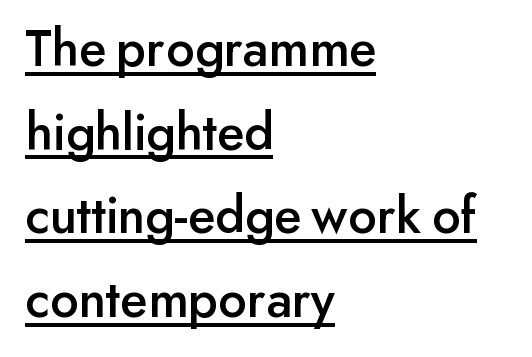
The typesetter chose a ragged-right arrangement here. The letters advance in unequal steps, a hallmark of proportional type. Beneath each row of characters lies a ruled line. Vertical strokes here are truly vertical. Students, observe: this is what conventionally led text looks like.
